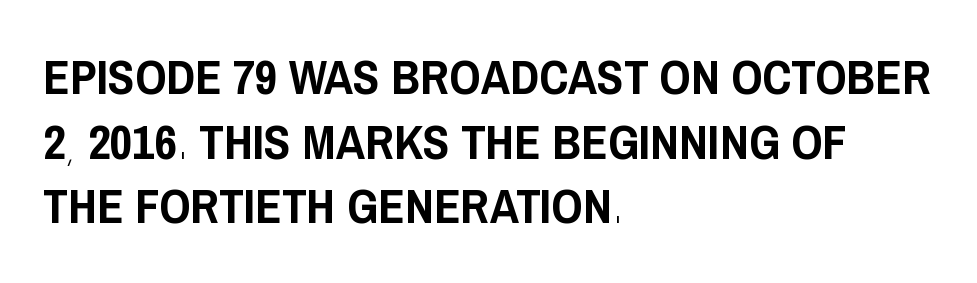
{"serif": "no", "italic": "no", "width": "condensed", "stroke_contrast": "low", "x_height": "large", "monospaced": "no", "underline": "no", "align": "left", "line_spacing": "normal", "line_spacing_ratio": 1.32, "letter_spacing": "normal", "letter_spacing_em": 0.0, "glyph_px": 49}
